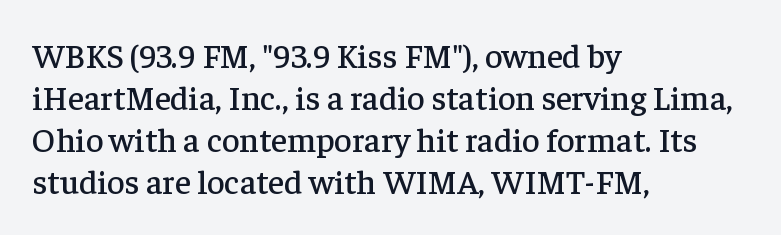
Compared with a centered layout, this one pins lines to the left instead. The typeface chosen for these lines features serifs. Spacing verdict: proportional, widths tailored to each character. Tracking here is standard; glyphs follow each other at the usual distance. Letters rest on an invisible, unmarked baseline. The letters stand straight up with perfectly vertical stems.
